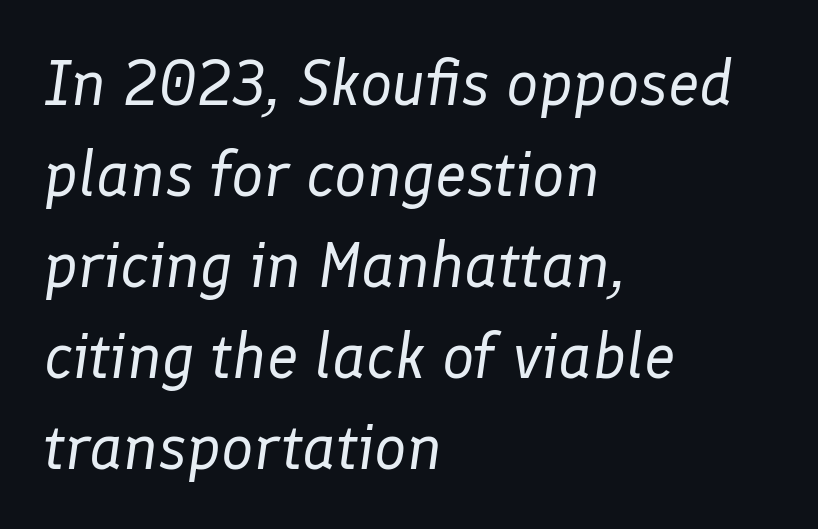
{"italic": "yes", "lean": "right", "slant_degrees": 8, "bold": "no", "weight": "regular", "width": "normal", "stroke_contrast": "low", "x_height": "medium", "monospaced": "no", "underline": "no", "align": "left", "line_spacing": "normal", "line_spacing_ratio": 1.42, "letter_spacing": "normal", "letter_spacing_em": 0.0, "glyph_px": 64}
